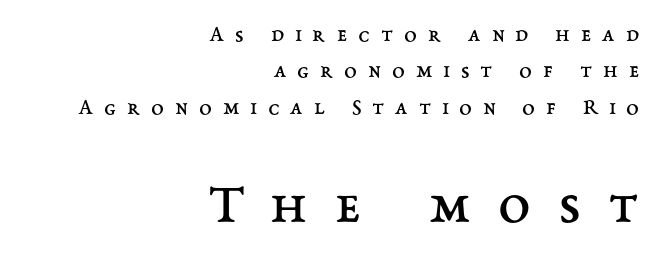
Q: Is the text bold? A: No.
Q: Is the text italic (slanted)? A: No, it is upright.
Q: Is the text underlined? A: No.
Q: How is the paragraph aligned? A: Right-aligned.
Q: Is the spacing between letters normal or unusually wide? A: Unusually wide.
Q: Is the spacing between lines tight, normal or loose? A: Normal.
Q: Which block of text is set in a larger size, the first (top) or the second (bottom)? A: The second (bottom) one.
Q: Width (condensed, normal, or wide)? A: Normal.
Q: Stroke contrast? A: Medium.
Q: x-height? A: Medium.
Q: Monospaced? A: No.
